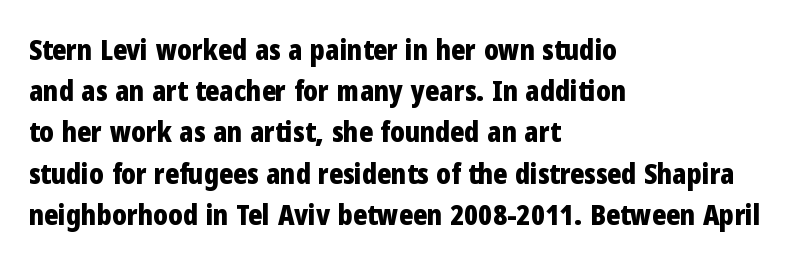
Q: Is the text bold? A: Yes.
Q: Is the text italic (slanted)? A: No, it is upright.
Q: Is the typeface a serif or a sans-serif typeface? A: Sans-serif.
Q: Is the text underlined? A: No.
Q: How is the paragraph aligned? A: Left-aligned.
Q: Is the spacing between letters normal or unusually wide? A: Normal.
Q: Is the spacing between lines tight, normal or loose? A: Normal.
Q: Width (condensed, normal, or wide)? A: Condensed.
Q: Stroke contrast? A: Low.
Q: x-height? A: Medium.
Q: Monospaced? A: No.
